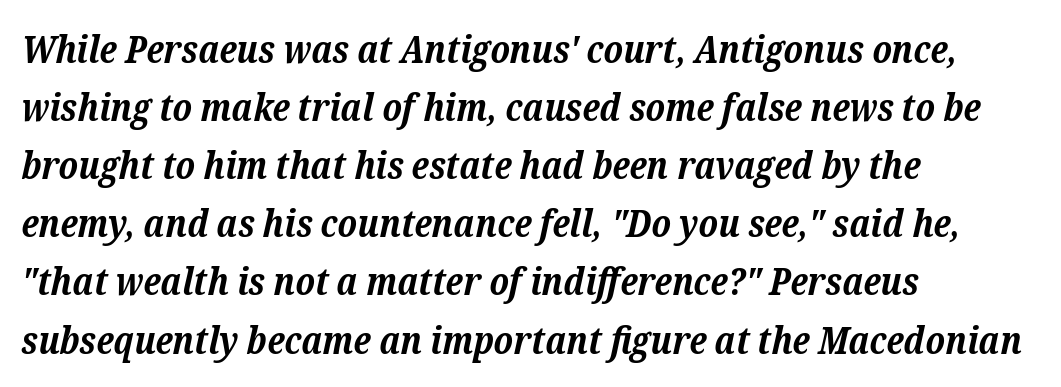
Character widths vary here, with narrow letters taking less room than wide ones. To sum up the face: it has serifs. Caption: standard tracking, unaltered. It's the slanting kind of type. Typeset ragged right — the left edge is the straight one. Bold? Absolutely — the strokes are thick and heavy.
